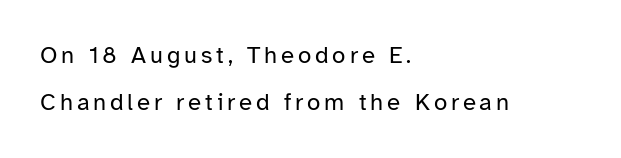
Q: Is the text bold? A: No.
Q: Is the text italic (slanted)? A: No, it is upright.
Q: Is the text underlined? A: No.
Q: How is the paragraph aligned? A: Left-aligned.
Q: Is the spacing between lines tight, normal or loose? A: Loose.
